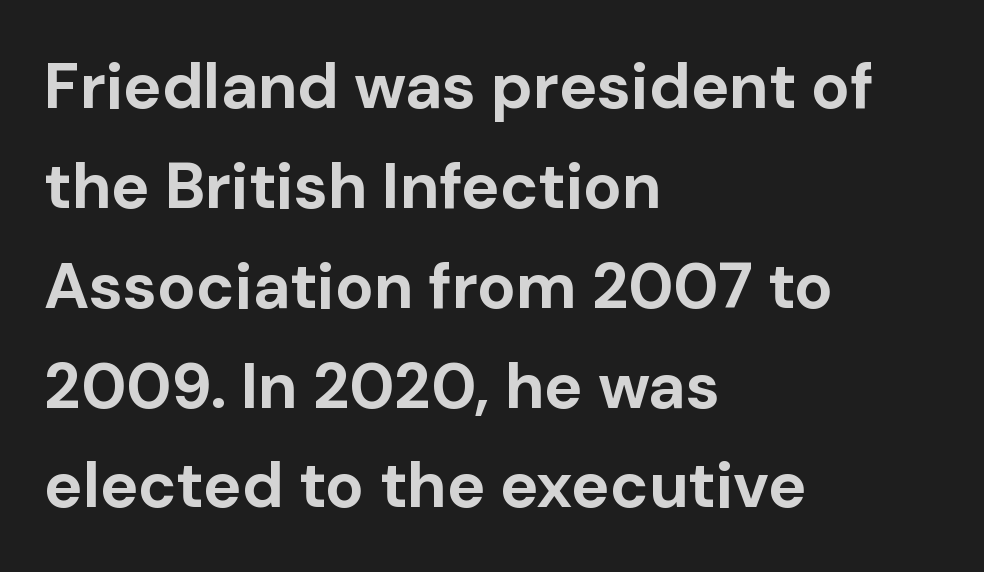
Q: Is the text bold? A: Yes.
Q: Is the text italic (slanted)? A: No, it is upright.
Q: Is the typeface a serif or a sans-serif typeface? A: Sans-serif.
Q: Is the text underlined? A: No.
Q: How is the paragraph aligned? A: Left-aligned.
Q: Is the spacing between letters normal or unusually wide? A: Normal.
Q: Is the spacing between lines tight, normal or loose? A: Normal.
Q: Width (condensed, normal, or wide)? A: Normal.
Q: Stroke contrast? A: Low.
Q: x-height? A: Medium.
Q: Monospaced? A: No.
